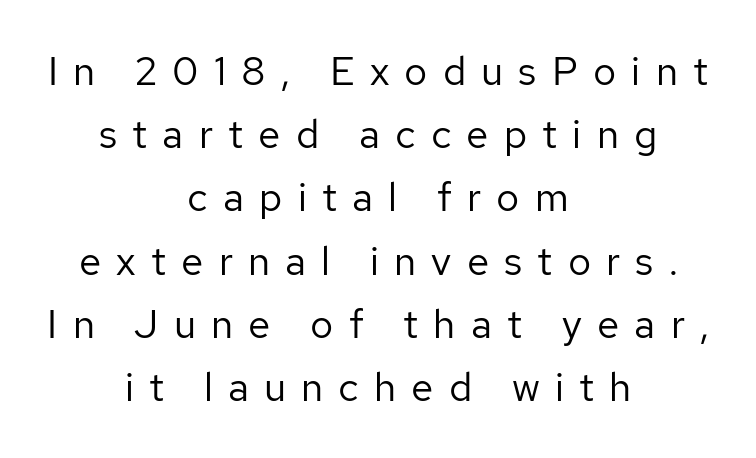
Q: Is the text bold? A: No.
Q: Is the text italic (slanted)? A: No, it is upright.
Q: Is the typeface a serif or a sans-serif typeface? A: Sans-serif.
Q: Is the text underlined? A: No.
Q: How is the paragraph aligned? A: Centered.
Q: Is the spacing between letters normal or unusually wide? A: Unusually wide.
Q: Is the spacing between lines tight, normal or loose? A: Normal.
Q: Width (condensed, normal, or wide)? A: Normal.
Q: Stroke contrast? A: Low.
Q: x-height? A: Medium.
Q: Monospaced? A: No.
